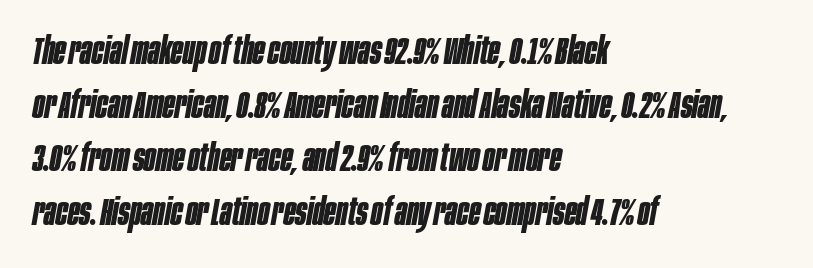
{"italic": "yes", "lean": "right", "slant_degrees": 10, "bold": "yes", "weight": "bold", "width": "condensed", "stroke_contrast": "low", "x_height": "large", "monospaced": "no", "underline": "no", "align": "left", "line_spacing": "normal", "line_spacing_ratio": 1.41, "letter_spacing": "normal", "letter_spacing_em": 0.0, "glyph_px": 38}
